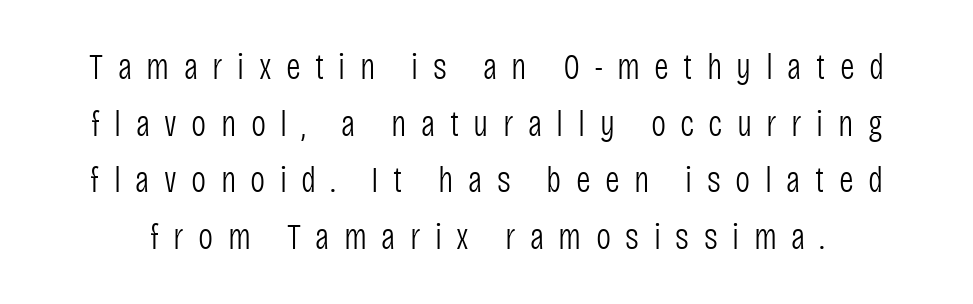
Here the designer chose a conventional face with non-uniform glyph widths. Unlike italic type, these characters show no tilt at all. Stem width sits at or under what a default text font uses. The tracking jumps out immediately: characters are airy and widely separated. Unmarked baselines from the first word to the last.
